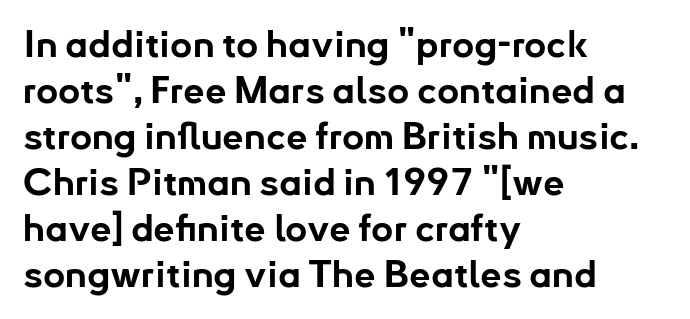
What kind of face is this? One without serifs — a sans. This sample uses plain, unmodified letter spacing. Strokes here are thick enough to call this a true bold. The specimen reads as upright at a glance.
